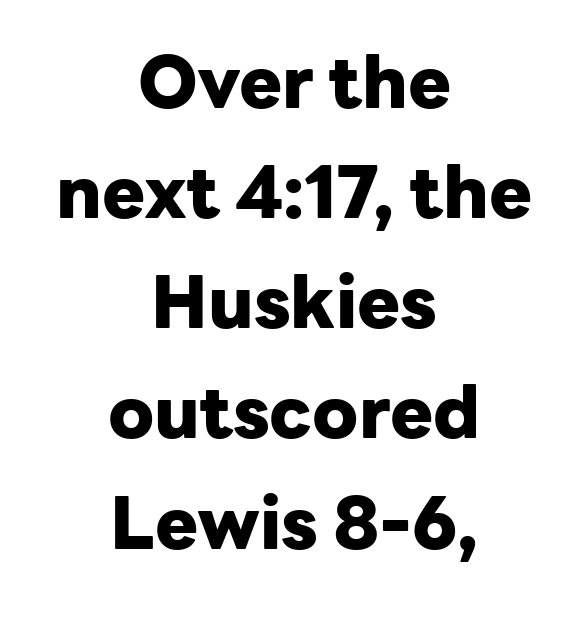
{"serif": "no", "italic": "no", "bold": "yes", "weight": "heavy", "width": "normal", "stroke_contrast": "low", "x_height": "medium", "monospaced": "no", "underline": "no", "align": "center", "line_spacing": "normal", "line_spacing_ratio": 1.53, "letter_spacing": "normal", "letter_spacing_em": 0.0, "glyph_px": 72}
